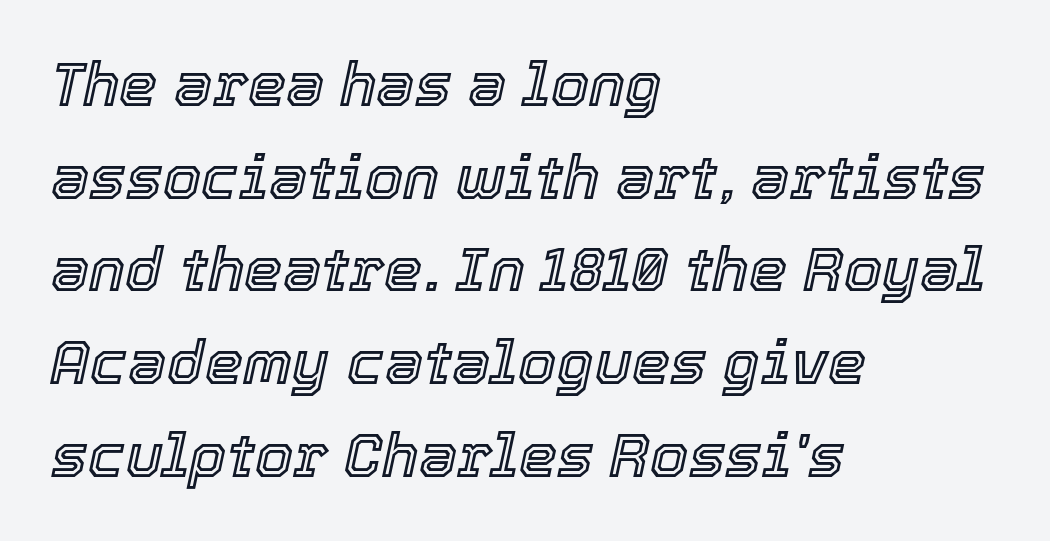
The image shows 61 px text type, italic (leaning right); set left-aligned, normal line spacing (1.52x), normal letter spacing, not underlined; a medium x-height.
